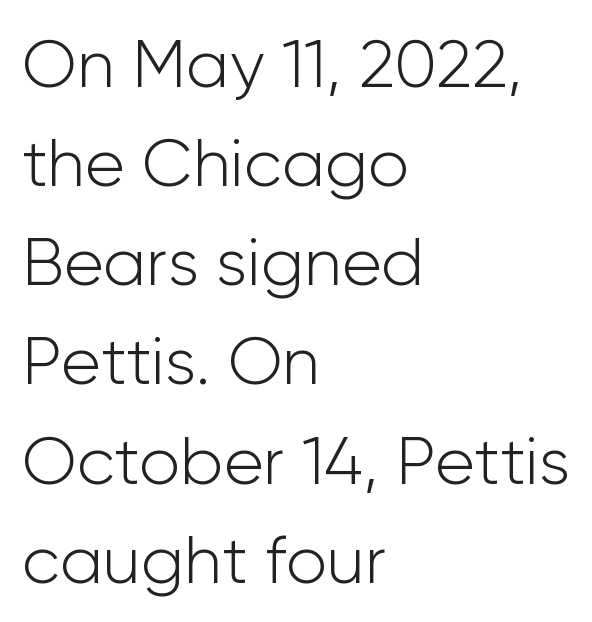
Q: Is the text bold? A: No.
Q: Is the text italic (slanted)? A: No, it is upright.
Q: Is the typeface a serif or a sans-serif typeface? A: Sans-serif.
Q: Is the text underlined? A: No.
Q: How is the paragraph aligned? A: Left-aligned.
Q: Is the spacing between letters normal or unusually wide? A: Normal.
Q: Is the spacing between lines tight, normal or loose? A: Normal.
Q: Width (condensed, normal, or wide)? A: Normal.
Q: Stroke contrast? A: Low.
Q: x-height? A: Medium.
Q: Monospaced? A: No.
